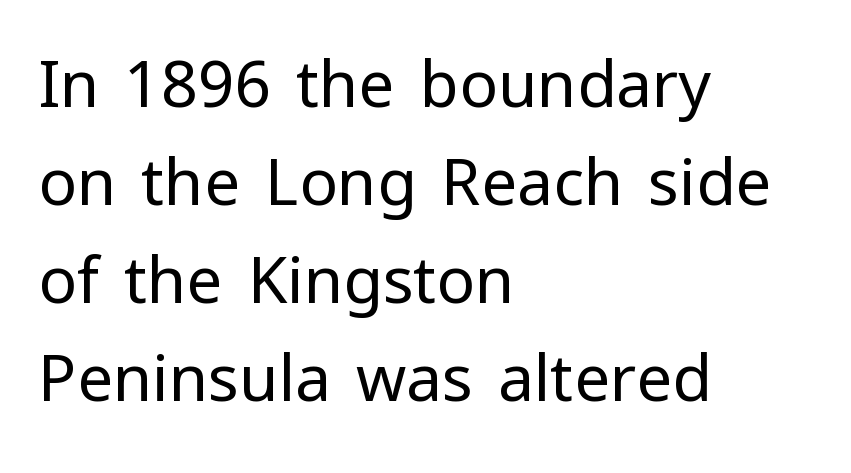
Spacing between characters is what you'd get straight out of the box. The leading is moderate, giving the passage an even texture. Just letters on the line, the space beneath them empty. The typesetting does not lean heavy: it is not bold. Horizontal alignment here is leftward, the default for most running prose. The face used here is proportionally spaced, like ordinary book or web type.
